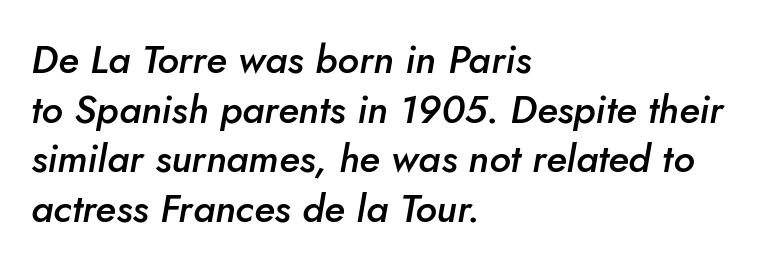
Q: Is the text bold? A: Semi-bold.
Q: Is the text italic (slanted)? A: Yes, it leans right by about 5 degrees.
Q: Is the text underlined? A: No.
Q: How is the paragraph aligned? A: Left-aligned.
Q: Is the spacing between letters normal or unusually wide? A: Normal.
Q: Is the spacing between lines tight, normal or loose? A: Normal.
Q: Width (condensed, normal, or wide)? A: Normal.
Q: Stroke contrast? A: Low.
Q: x-height? A: Small.
Q: Monospaced? A: No.
